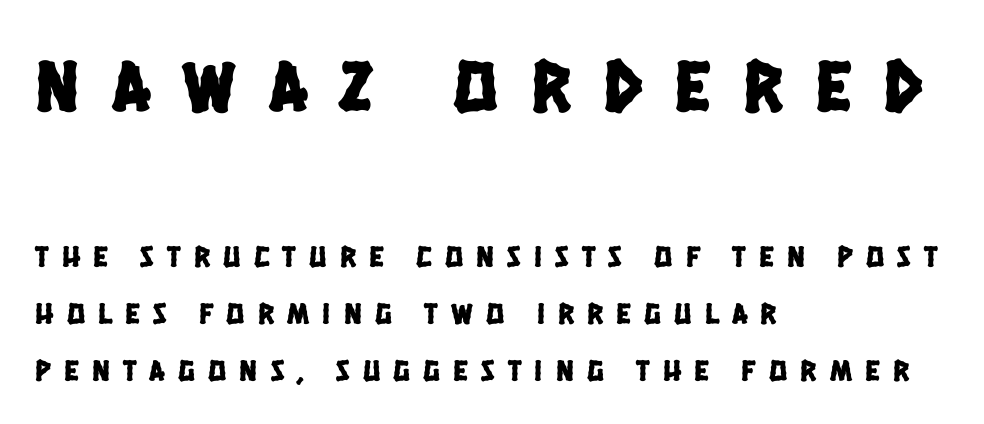
The image shows 74 px condensed sans-serif type; set left-aligned, loose line spacing (1.9x), unusually wide letter spacing (+0.44 em), not underlined; the first (top) block is 2.47x larger; low stroke contrast and a large x-height.
